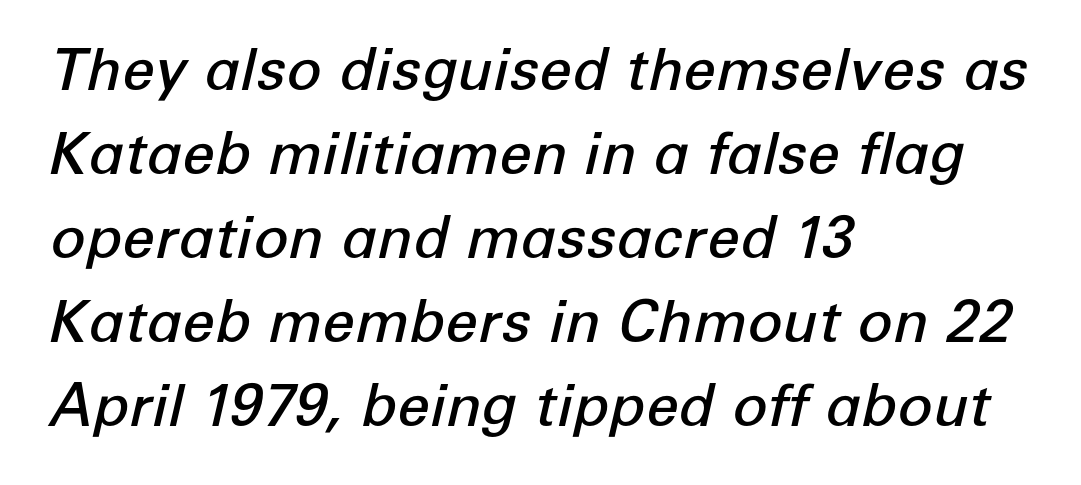
Yep, that's italic — everything's leaning. There is no visible air inserted between adjacent glyphs. The passage shown stacks its lines at a standard gap. The baseline area is clear. The face used here is proportionally spaced, like ordinary book or web type. The typesetting leans somewhat heavy: a semibold.
